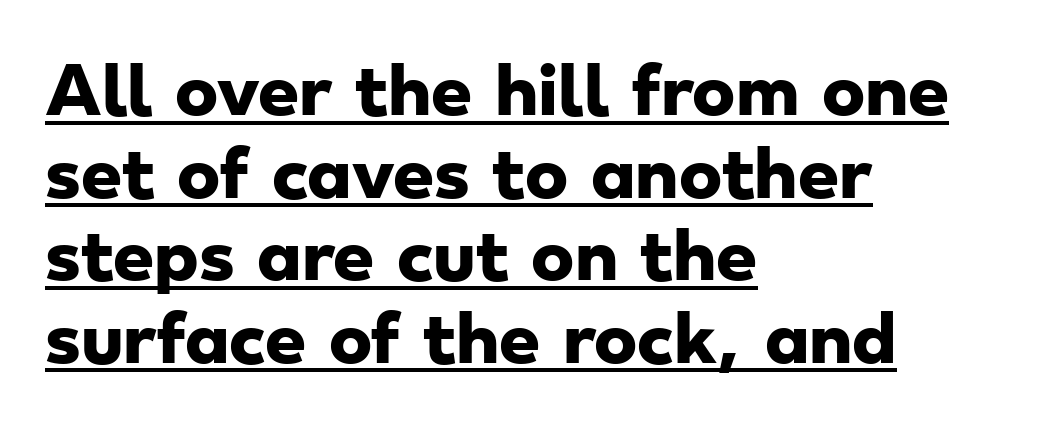
{"serif": "no", "bold": "yes", "weight": "heavy", "width": "wide", "stroke_contrast": "low", "x_height": "small", "monospaced": "no", "underline": "yes", "align": "left", "line_spacing": "normal", "line_spacing_ratio": 1.27, "letter_spacing": "normal", "letter_spacing_em": 0.0, "glyph_px": 65}
